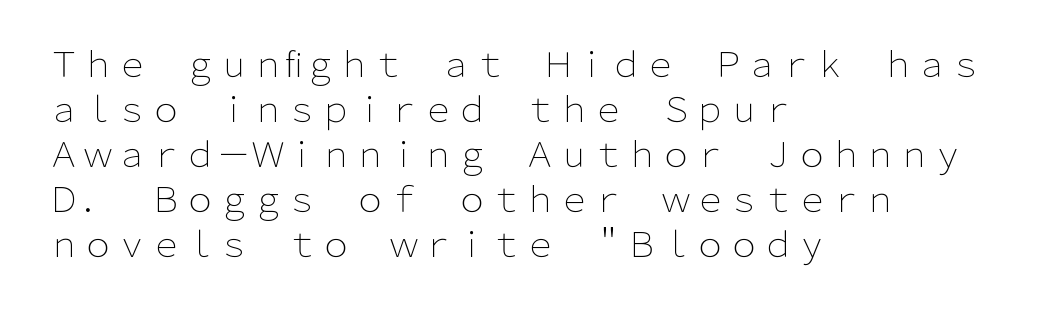
The space beneath each line is pristine and unruled. Note the varied advance widths — an 'i' is clearly narrower than an 'm'. Letter spacing: default. Evenly set lines give the paragraph a standard silhouette. A classic flush-left, rag-right setting is used for this passage. The passage shown is not bold in any degree.
